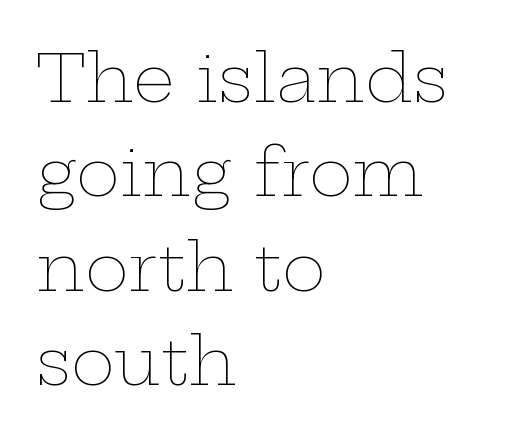
Q: Is the text bold? A: No.
Q: Is the text italic (slanted)? A: No, it is upright.
Q: Is the text underlined? A: No.
Q: How is the paragraph aligned? A: Left-aligned.
Q: Is the spacing between letters normal or unusually wide? A: Normal.
Q: Is the spacing between lines tight, normal or loose? A: Normal.
Q: Width (condensed, normal, or wide)? A: Wide.
Q: Stroke contrast? A: Low.
Q: x-height? A: Medium.
Q: Monospaced? A: No.
